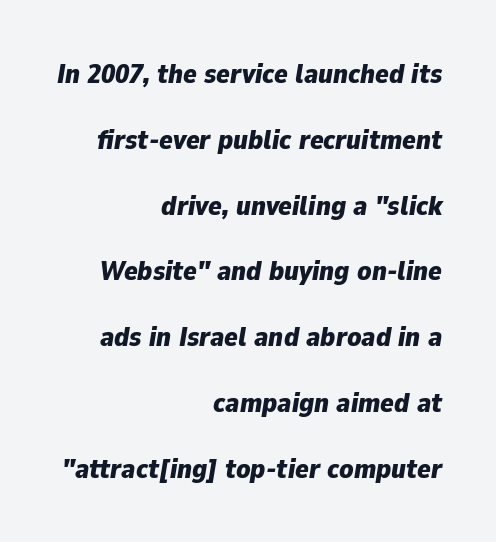
Compared with typical paragraphs, the rows here are farther apart. The passage shown is not underscored anywhere. Note the varied advance widths — an 'i' is clearly narrower than an 'm'. Observe the ordinary spacing: letters are neighbours, not strangers. Every row of glyphs terminates at an identical x-position on the right. The rendering applies a slant to the glyphs.
